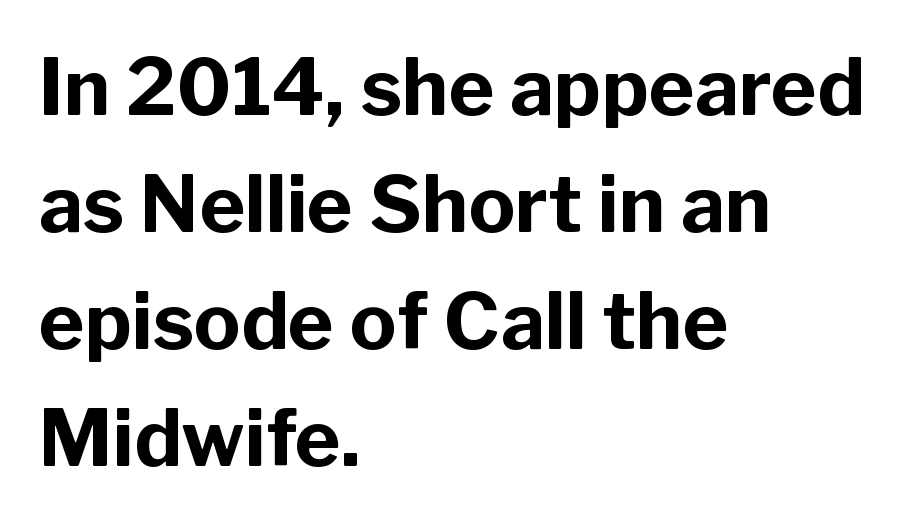
No word sits above an underline. A student would call this left alignment; a typographer would say flush left, rag right. Italic? Not at all — the glyphs are vertical. A sans-serif font was chosen for this passage. The letters sit at their default tracking, neither squeezed nor spread.
